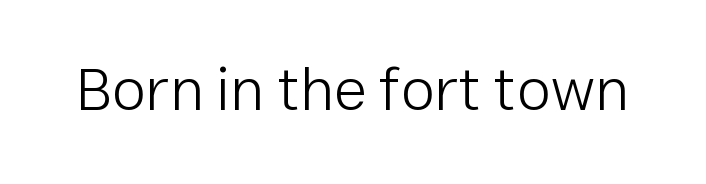
Q: Is the text bold? A: No.
Q: Is the text italic (slanted)? A: No, it is upright.
Q: Is the typeface a serif or a sans-serif typeface? A: Sans-serif.
Q: Is the text underlined? A: No.
Q: Is the spacing between letters normal or unusually wide? A: Normal.
Q: Width (condensed, normal, or wide)? A: Normal.
Q: Stroke contrast? A: Low.
Q: x-height? A: Medium.
Q: Monospaced? A: No.
